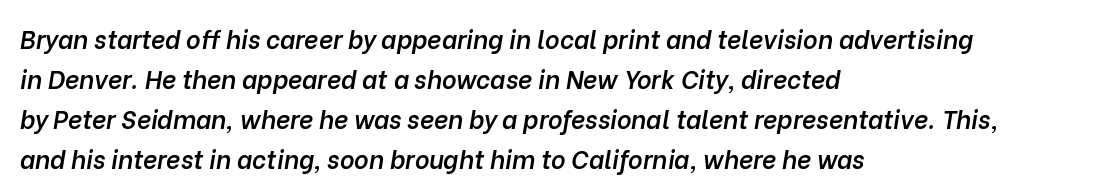
The image shows 25 px text type, italic (leaning right); set left-aligned, normal line spacing (1.6x), normal letter spacing, not underlined.
